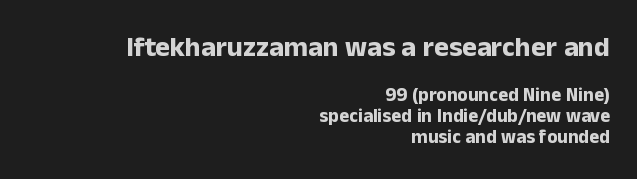
Q: Is the text bold? A: Yes.
Q: Is the text italic (slanted)? A: No, it is upright.
Q: Is the typeface a serif or a sans-serif typeface? A: Sans-serif.
Q: Is the text underlined? A: No.
Q: How is the paragraph aligned? A: Right-aligned.
Q: Is the spacing between letters normal or unusually wide? A: Normal.
Q: Is the spacing between lines tight, normal or loose? A: Tight.
Q: Which block of text is set in a larger size, the first (top) or the second (bottom)? A: The first (top) one.
Q: Width (condensed, normal, or wide)? A: Normal.
Q: Stroke contrast? A: Low.
Q: x-height? A: Medium.
Q: Monospaced? A: No.
